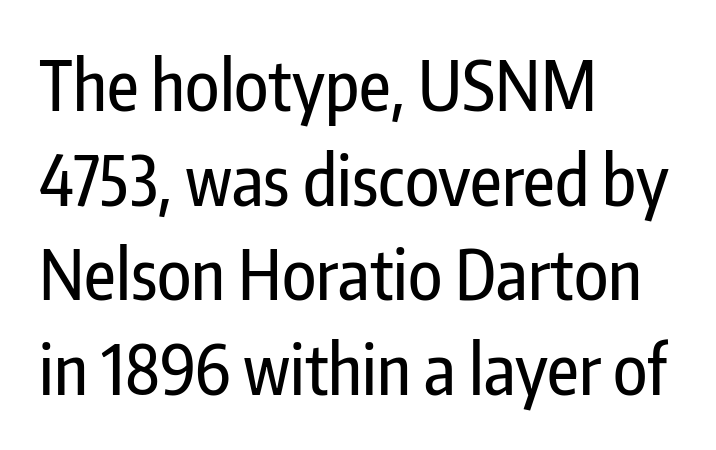
Q: Is the text italic (slanted)? A: No, it is upright.
Q: Is the typeface a serif or a sans-serif typeface? A: Sans-serif.
Q: Is the text underlined? A: No.
Q: How is the paragraph aligned? A: Left-aligned.
Q: Is the spacing between letters normal or unusually wide? A: Normal.
Q: Is the spacing between lines tight, normal or loose? A: Normal.
Q: Width (condensed, normal, or wide)? A: Condensed.
Q: Stroke contrast? A: Low.
Q: x-height? A: Medium.
Q: Monospaced? A: No.
